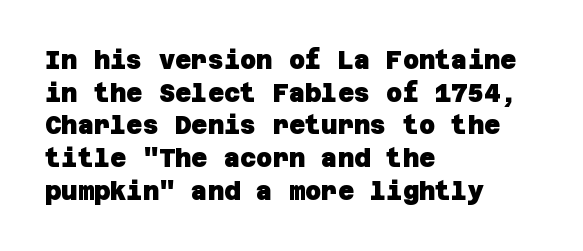
Letter spacing: default. The font is running at its bold setting. The rows are spaced the way most documents space them. Only glyphs here, with clear space below each row.
